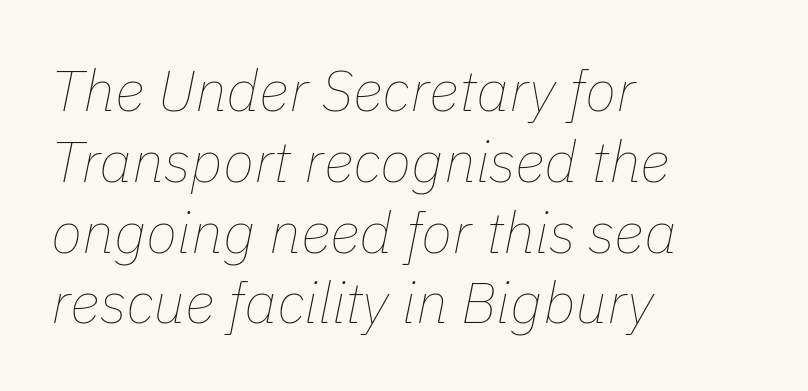
{"italic": "yes", "lean": "right", "slant_degrees": 11, "bold": "no", "weight": "thin", "width": "normal", "stroke_contrast": "low", "x_height": "medium", "monospaced": "no", "underline": "no", "align": "left", "line_spacing_ratio": 1.22, "letter_spacing": "normal", "letter_spacing_em": 0.0, "glyph_px": 58}
